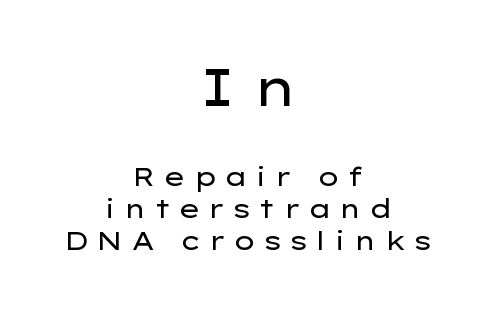
The image shows 52 px regular-weight, wide sans-serif type, upright; set centered, line spacing 1.23x, unusually wide letter spacing (+0.26 em), not underlined; the first (top) block is 2.0x larger; low stroke contrast and a medium x-height.
